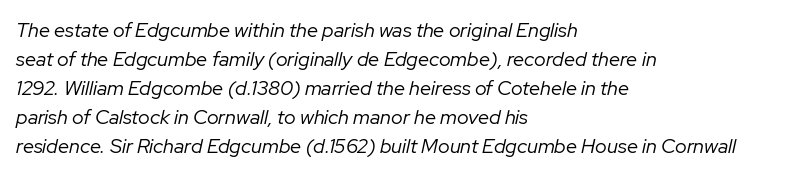
The image shows 20 px text type, italic (leaning right); set left-aligned, normal line spacing (1.45x), normal letter spacing, not underlined.
